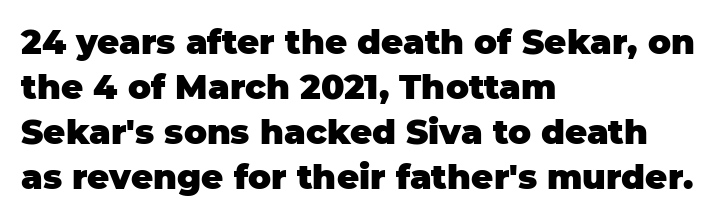
Q: Is the text bold? A: Yes.
Q: Is the text italic (slanted)? A: No, it is upright.
Q: Is the typeface a serif or a sans-serif typeface? A: Sans-serif.
Q: Is the text underlined? A: No.
Q: How is the paragraph aligned? A: Left-aligned.
Q: Is the spacing between letters normal or unusually wide? A: Normal.
Q: Is the spacing between lines tight, normal or loose? A: Normal.
Q: Width (condensed, normal, or wide)? A: Normal.
Q: Stroke contrast? A: Low.
Q: x-height? A: Large.
Q: Monospaced? A: No.
